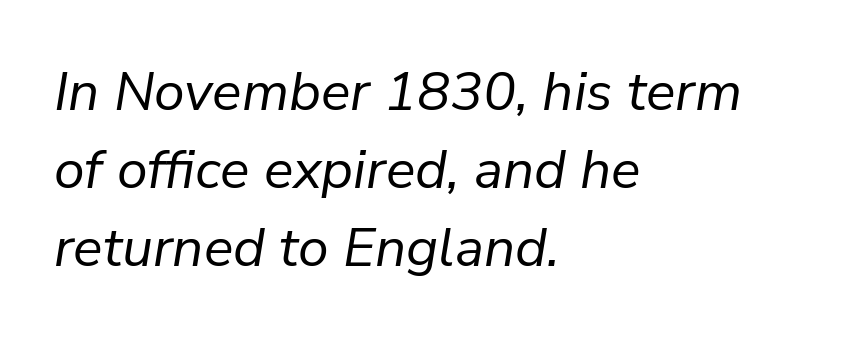
The image shows 55 px regular-weight type, italic (leaning right); set left-aligned, normal line spacing (1.42x), normal letter spacing, not underlined; low stroke contrast and a medium x-height.
